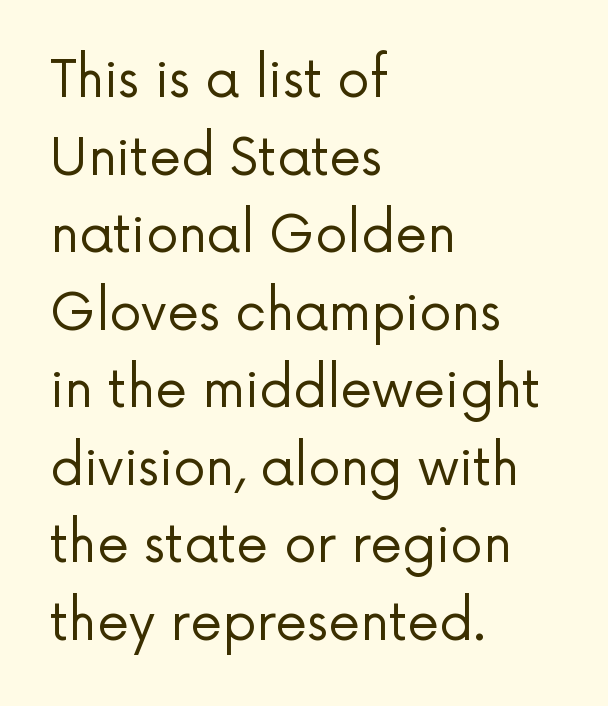
{"serif": "no", "italic": "no", "bold": "no", "weight": "regular", "width": "normal", "stroke_contrast": "low", "x_height": "medium", "monospaced": "no", "underline": "no", "align": "left", "line_spacing": "normal", "line_spacing_ratio": 1.52, "letter_spacing": "normal", "letter_spacing_em": 0.0, "glyph_px": 51}
